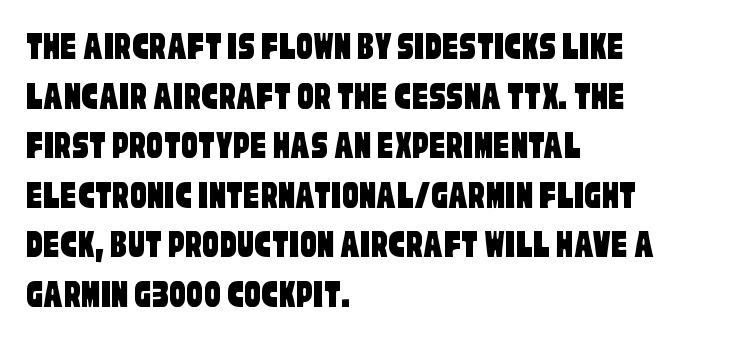
{"serif": "no", "width": "condensed", "stroke_contrast": "low", "x_height": "large", "monospaced": "no", "underline": "no", "align": "left", "line_spacing_ratio": 1.21, "letter_spacing": "normal", "letter_spacing_em": 0.0, "glyph_px": 41}
